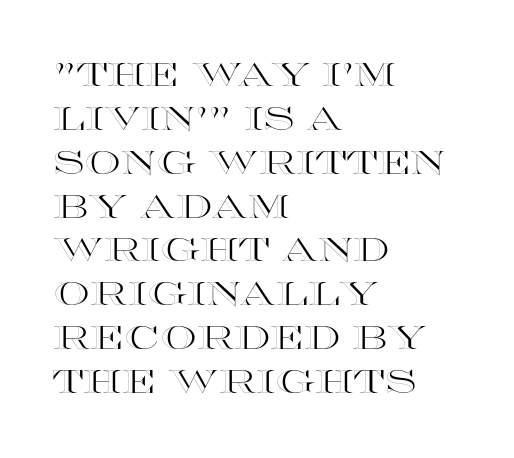
{"italic": "no", "width": "wide", "x_height": "large", "monospaced": "no", "underline": "no", "align": "left", "line_spacing": "normal", "line_spacing_ratio": 1.37, "letter_spacing": "normal", "letter_spacing_em": 0.0, "glyph_px": 32}
